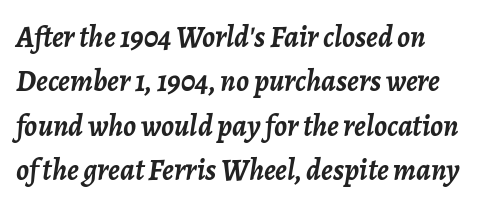
Is the type slanted? Yes — the strokes lean at a clear angle. The face used here is rendered with its standard letterfit. Thick stems and heavy bowls — unmistakably bold. Each letter keeps its own natural width here, so spacing adapts to shape. Regarding leading, the lines here are spaced in the standard way. Nobody drew a line under any word here.
